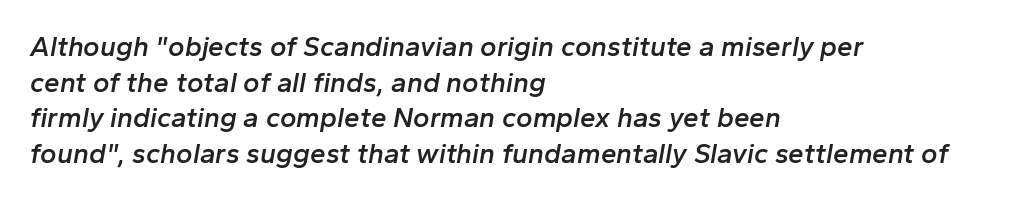
{"italic": "yes", "lean": "right", "slant_degrees": 10, "bold": "semi", "weight": "semibold", "width": "normal", "stroke_contrast": "low", "x_height": "medium", "monospaced": "no", "underline": "no", "align": "left", "line_spacing": "normal", "line_spacing_ratio": 1.27, "letter_spacing": "normal", "letter_spacing_em": 0.0, "glyph_px": 28}
